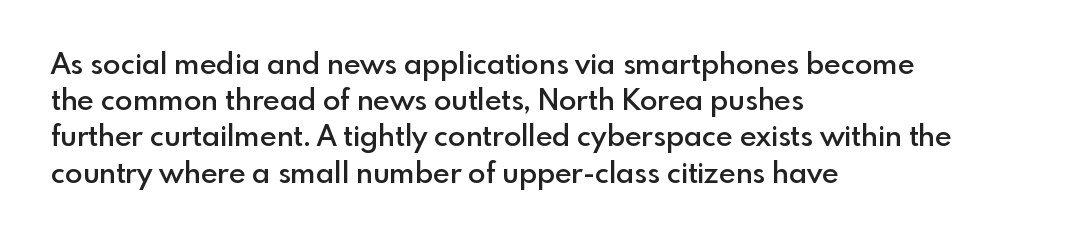
The image shows 29 px semibold sans-serif type, upright; set left-aligned, normal line spacing (1.25x), normal letter spacing, not underlined; a small x-height.
